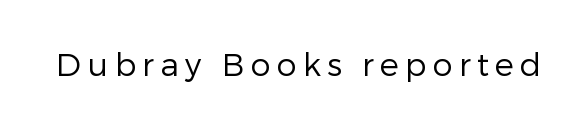
Q: Is the text bold? A: No.
Q: Is the text italic (slanted)? A: No, it is upright.
Q: Is the typeface a serif or a sans-serif typeface? A: Sans-serif.
Q: Is the text underlined? A: No.
Q: Width (condensed, normal, or wide)? A: Normal.
Q: Stroke contrast? A: Low.
Q: x-height? A: Medium.
Q: Monospaced? A: No.
